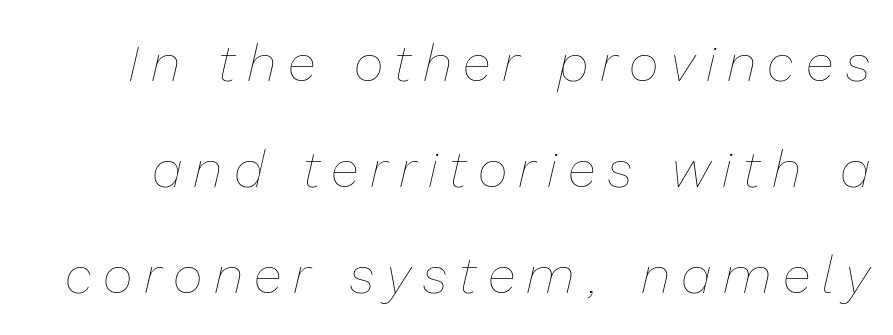
Q: Is the text bold? A: No.
Q: Is the text italic (slanted)? A: Yes, it leans right by about 13 degrees.
Q: Is the text underlined? A: No.
Q: Is the spacing between letters normal or unusually wide? A: Unusually wide.
Q: Is the spacing between lines tight, normal or loose? A: Loose.
Q: Width (condensed, normal, or wide)? A: Normal.
Q: Stroke contrast? A: Low.
Q: x-height? A: Medium.
Q: Monospaced? A: No.
